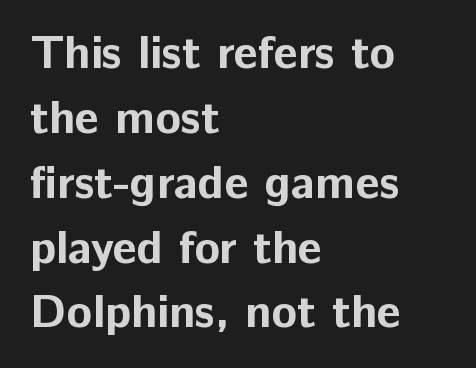
Q: Is the text bold? A: Yes.
Q: Is the text italic (slanted)? A: No, it is upright.
Q: Is the typeface a serif or a sans-serif typeface? A: Sans-serif.
Q: Is the text underlined? A: No.
Q: How is the paragraph aligned? A: Left-aligned.
Q: Is the spacing between letters normal or unusually wide? A: Normal.
Q: Is the spacing between lines tight, normal or loose? A: Normal.
Q: Width (condensed, normal, or wide)? A: Normal.
Q: Stroke contrast? A: Low.
Q: x-height? A: Medium.
Q: Monospaced? A: No.
